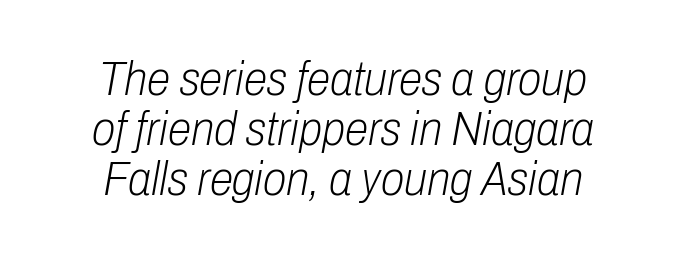
What's the leading like? Squeezed, with rows nearly overlapping. Does the lettering tilt? It does — this is italic. Standard letterfit; no display-style spreading of the glyphs. These lines are rendered in a variable-pitch font. The setting favours the middle, as headings and verse often do. The space beneath each line is pristine and unruled.
